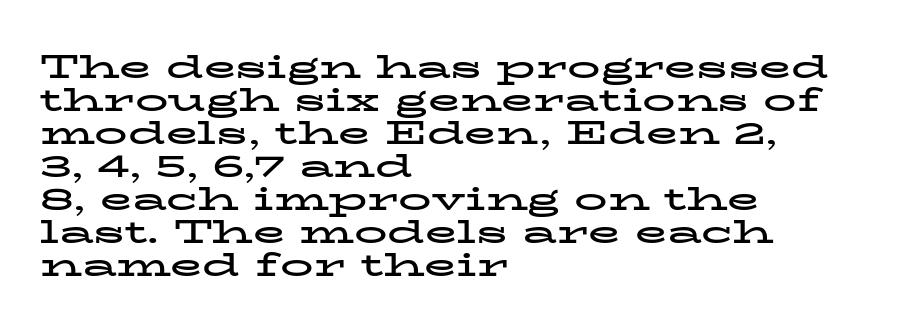
Q: Is the text bold? A: Yes.
Q: Is the text italic (slanted)? A: No, it is upright.
Q: Is the typeface a serif or a sans-serif typeface? A: Serif.
Q: Is the text underlined? A: No.
Q: How is the paragraph aligned? A: Left-aligned.
Q: Is the spacing between letters normal or unusually wide? A: Normal.
Q: Is the spacing between lines tight, normal or loose? A: Tight.
Q: Width (condensed, normal, or wide)? A: Wide.
Q: Stroke contrast? A: Low.
Q: x-height? A: Medium.
Q: Monospaced? A: No.
